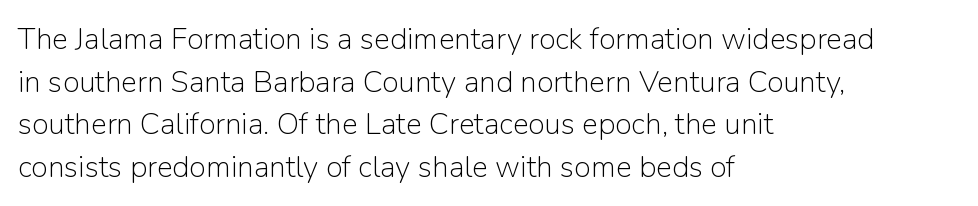
{"serif": "no", "italic": "no", "bold": "no", "weight": "light", "width": "normal", "stroke_contrast": "low", "x_height": "medium", "monospaced": "no", "underline": "no", "align": "left", "line_spacing": "normal", "line_spacing_ratio": 1.42, "letter_spacing": "normal", "letter_spacing_em": 0.0, "glyph_px": 30}
